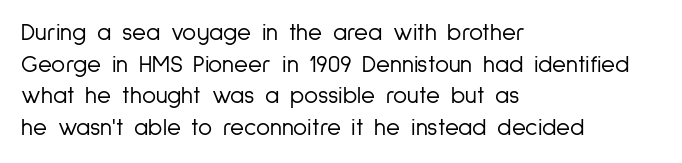
{"italic": "no", "bold": "no", "underline": "no", "align": "left", "line_spacing": "normal", "line_spacing_ratio": 1.32, "letter_spacing": "normal", "letter_spacing_em": 0.0, "glyph_px": 24}
